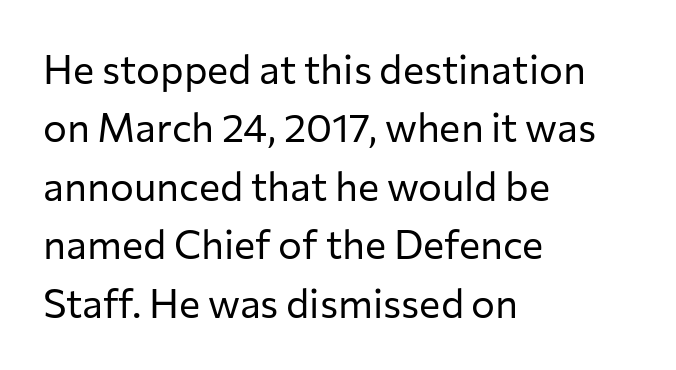
The space between consecutive lines is moderate. The face used here is a sans, in the tradition of grotesques and geometrics. The gap between lines stays unmarked. Teacher's note: observe the even left margin — that is flush-left alignment. Posture: vertical. This sample has the flowing, uneven cadence of proportional lettering.
